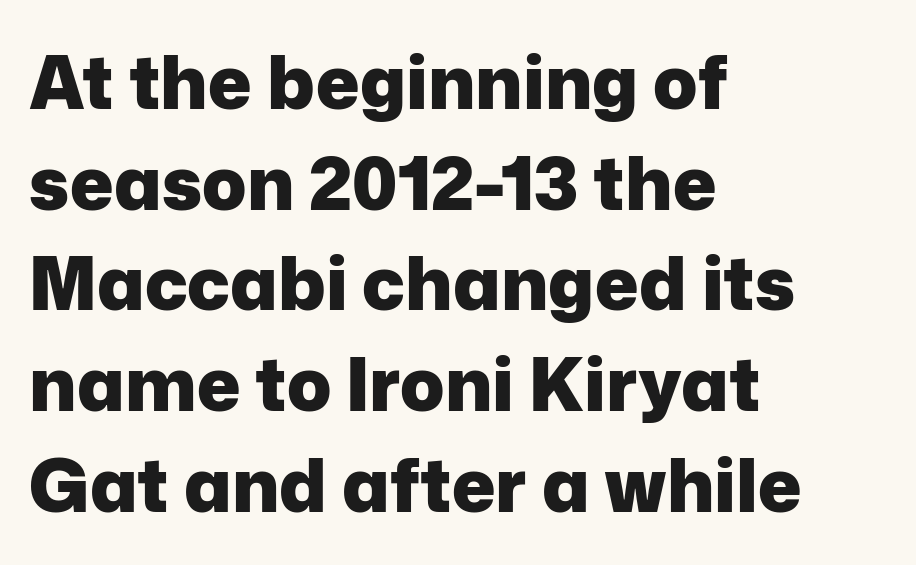
{"serif": "no", "italic": "no", "bold": "yes", "weight": "heavy", "width": "normal", "stroke_contrast": "low", "x_height": "medium", "monospaced": "no", "underline": "no", "align": "left", "line_spacing": "normal", "line_spacing_ratio": 1.38, "letter_spacing": "normal", "letter_spacing_em": 0.0, "glyph_px": 73}
